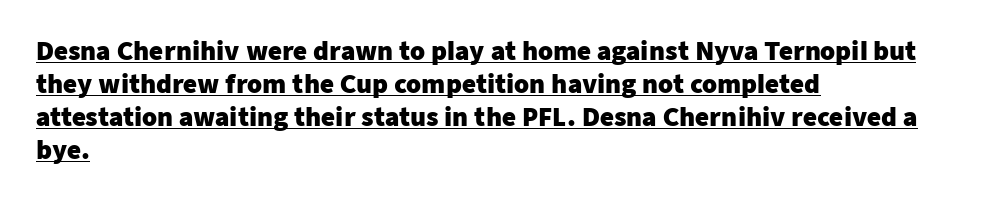
Q: Is the text bold? A: Yes.
Q: Is the text italic (slanted)? A: No, it is upright.
Q: Is the text underlined? A: Yes.
Q: How is the paragraph aligned? A: Left-aligned.
Q: Is the spacing between letters normal or unusually wide? A: Normal.
Q: Is the spacing between lines tight, normal or loose? A: Normal.
